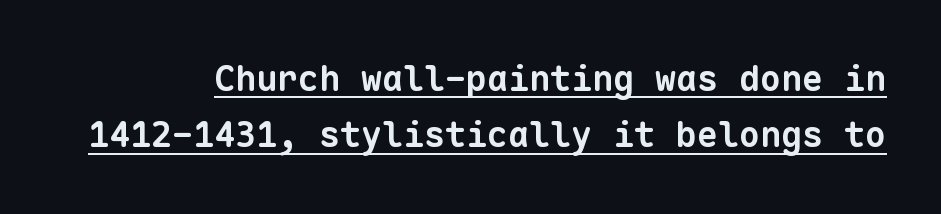
Emphasis is given by a line drawn under the lettering. Do the characters align in a grid? Yes, the font is monospaced. Notice how descenders clear the ascenders below comfortably — that's standard leading. The letterforms sit shoulder to shoulder at normal distance. A full-strength bold gives these letters their thick strokes.
